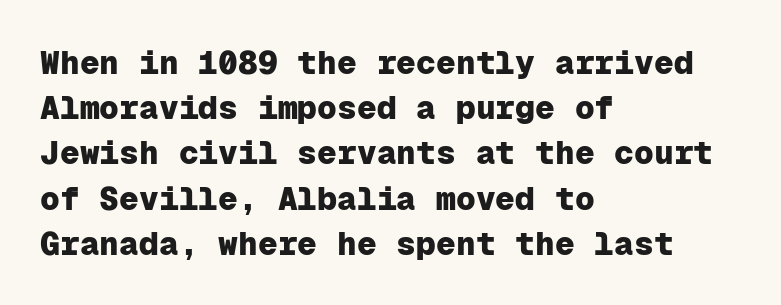
The image shows 33 px heavy sans-serif type, upright, monospaced; set left-aligned, normal line spacing (1.37x), normal letter spacing, not underlined; low stroke contrast and a medium x-height.
